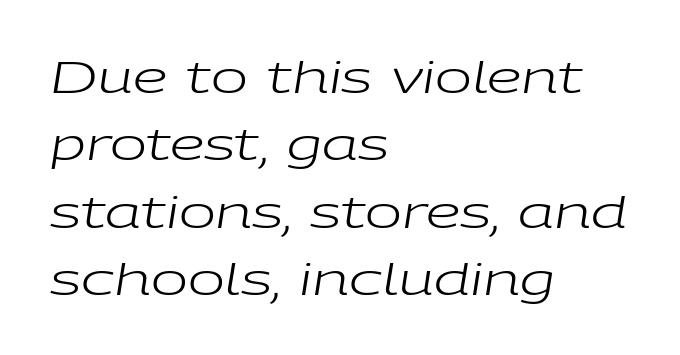
Nobody drew a line under any word here. Leading matches the norm, producing a regular column. The lines in this sample share a left origin and differ only in where they stop. Is the type heavy? It reads as light-to-regular instead.
